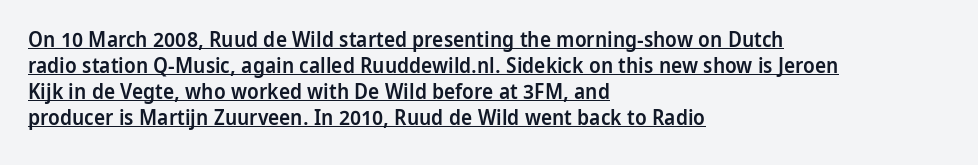
The image shows 21 px text type, upright; set left-aligned, line spacing 1.24x, normal letter spacing, underlined.
